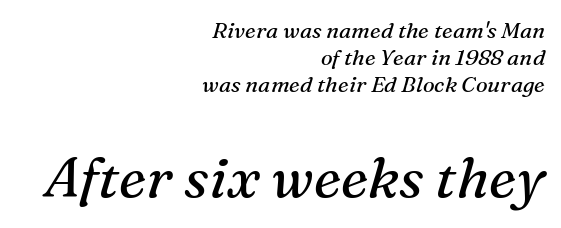
The face used here is proportionally spaced, like ordinary book or web type. Underlining? Definitely not there. Students, note that the glyphs here touch the page at normal intervals. The passage shown leans; its letterforms are oblique. The later block is typeset at a bigger size than the earlier block. The rendering anchors every line to the right-hand side.
